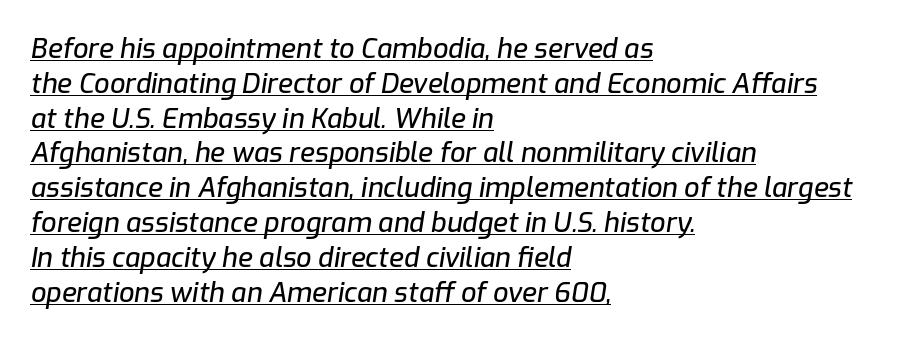
The image shows 27 px text type, italic (leaning right); set left-aligned, normal line spacing (1.29x), normal letter spacing, underlined.
